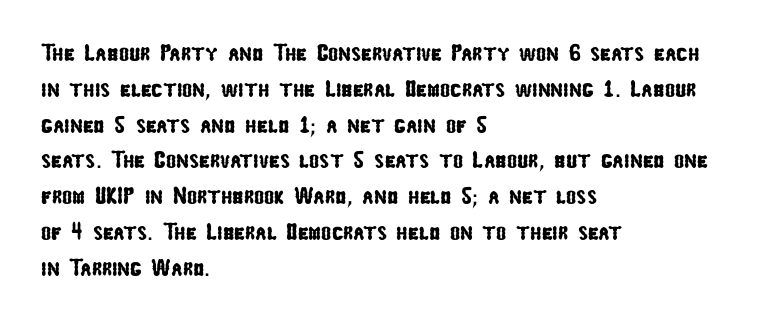
Q: Is the text underlined? A: No.
Q: How is the paragraph aligned? A: Left-aligned.
Q: Is the spacing between letters normal or unusually wide? A: Normal.
Q: Is the spacing between lines tight, normal or loose? A: Normal.
